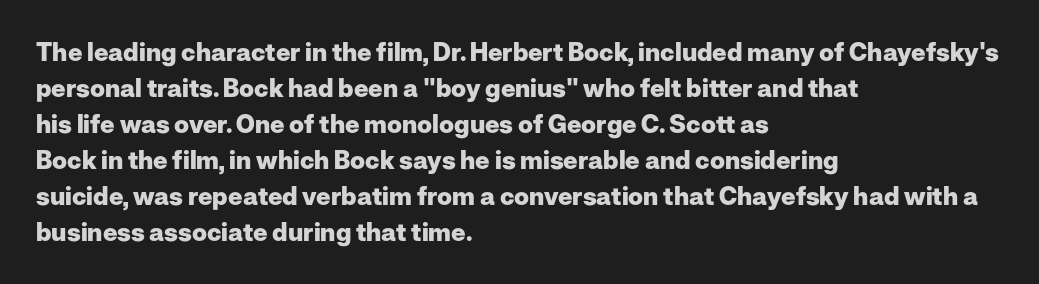
Nope, not italic — everything's standing straight. A normal amount of white space separates one row of letters from the next. Pretty heavy lettering here — definitely bold. Line starts are locked; line ends wander. Tracking here is standard; glyphs follow each other at the usual distance. Decoration check: the copy has no underline.
